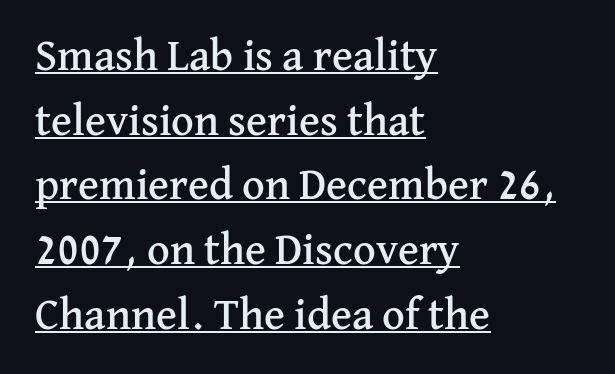
Q: Is the text italic (slanted)? A: No, it is upright.
Q: Is the typeface a serif or a sans-serif typeface? A: Serif.
Q: Is the text underlined? A: Yes.
Q: How is the paragraph aligned? A: Left-aligned.
Q: Is the spacing between letters normal or unusually wide? A: Normal.
Q: Is the spacing between lines tight, normal or loose? A: Normal.
Q: Width (condensed, normal, or wide)? A: Normal.
Q: Stroke contrast? A: Medium.
Q: x-height? A: Medium.
Q: Monospaced? A: No.
